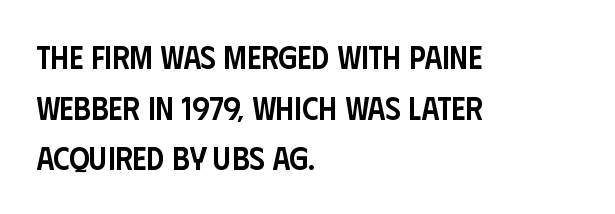
The image shows 32 px semibold, condensed sans-serif type, upright; set left-aligned, normal line spacing (1.58x), normal letter spacing, not underlined; low stroke contrast and a large x-height.
